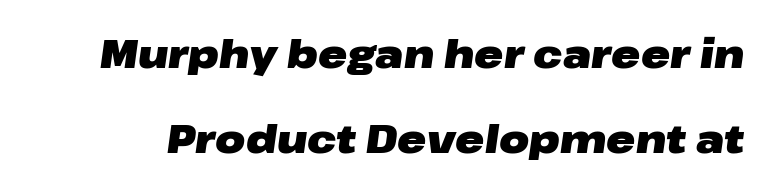
Loosely led — the rows are spread out. Looking at the ascenders, they clearly lean. Spacing verdict: proportional, widths tailored to each character. The gaps between neighbouring characters are ordinary and unremarkable. Descender tails drop into unmarked territory. I'd describe the lettering as bold — thick and assertive.
